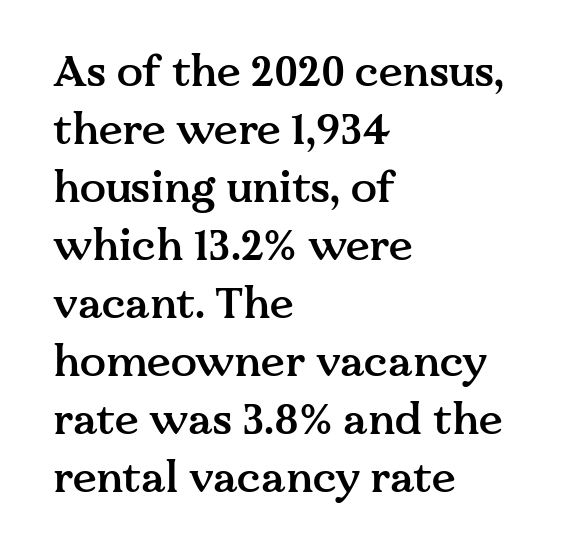
Q: Is the text bold? A: Semi-bold.
Q: Is the text italic (slanted)? A: No, it is upright.
Q: Is the typeface a serif or a sans-serif typeface? A: Serif.
Q: Is the text underlined? A: No.
Q: How is the paragraph aligned? A: Left-aligned.
Q: Is the spacing between letters normal or unusually wide? A: Normal.
Q: Is the spacing between lines tight, normal or loose? A: Normal.
Q: Width (condensed, normal, or wide)? A: Normal.
Q: Stroke contrast? A: Medium.
Q: x-height? A: Medium.
Q: Monospaced? A: No.
